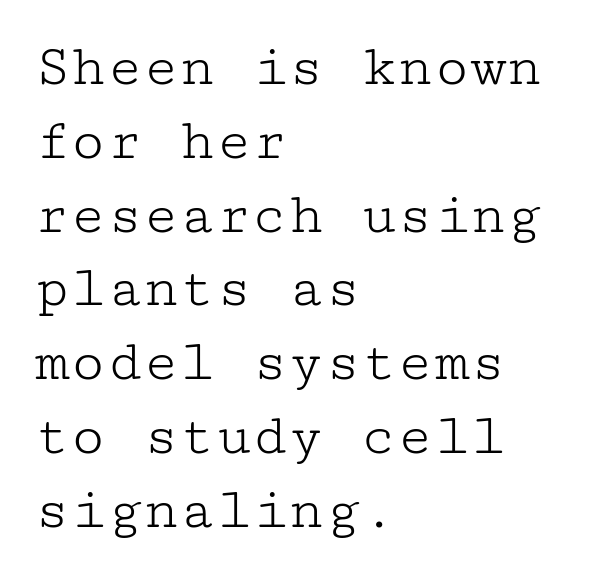
{"serif": "yes", "italic": "no", "bold": "no", "weight": "light", "width": "wide", "stroke_contrast": "low", "x_height": "medium", "underline": "no", "align": "left", "line_spacing_ratio": 1.23, "letter_spacing": "normal", "letter_spacing_em": 0.0, "glyph_px": 60}
